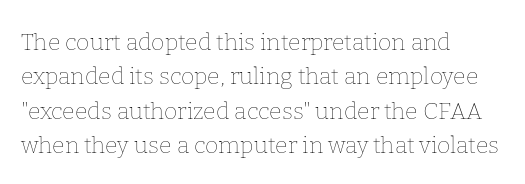
Q: Is the text bold? A: No.
Q: Is the text italic (slanted)? A: No, it is upright.
Q: Is the text underlined? A: No.
Q: How is the paragraph aligned? A: Left-aligned.
Q: Is the spacing between letters normal or unusually wide? A: Normal.
Q: Is the spacing between lines tight, normal or loose? A: Normal.
